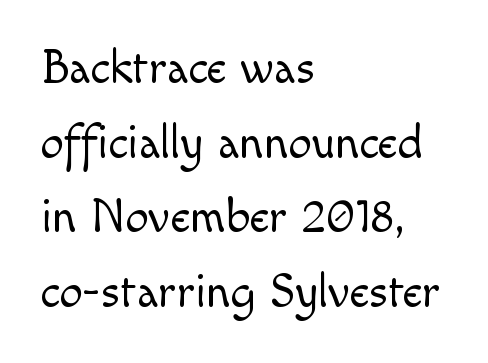
Caption: face not bold, strokes unweighted. This rendering leaves character spacing at its baseline value. Descenders are the only things crossing below the line. Alignment: flush left. The text was rendered using a sans face with plain stroke endings.
